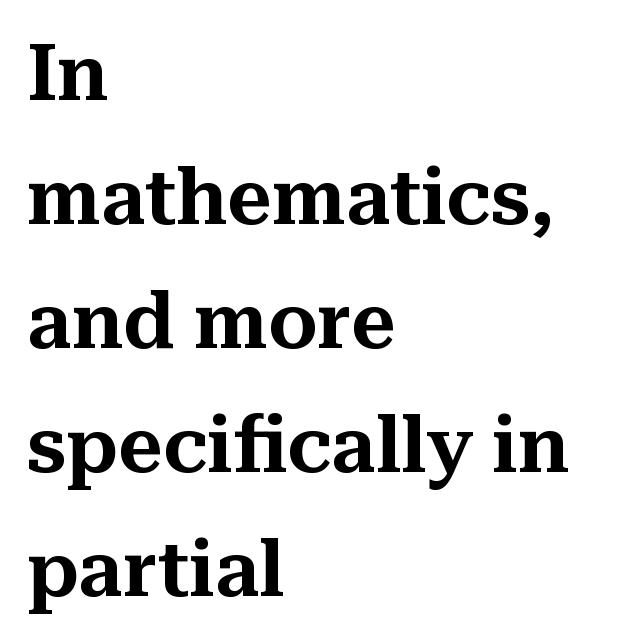
Q: Is the text italic (slanted)? A: No, it is upright.
Q: Is the typeface a serif or a sans-serif typeface? A: Serif.
Q: Is the text underlined? A: No.
Q: How is the paragraph aligned? A: Left-aligned.
Q: Is the spacing between letters normal or unusually wide? A: Normal.
Q: Is the spacing between lines tight, normal or loose? A: Normal.
Q: Width (condensed, normal, or wide)? A: Normal.
Q: Stroke contrast? A: Medium.
Q: x-height? A: Medium.
Q: Monospaced? A: No.
